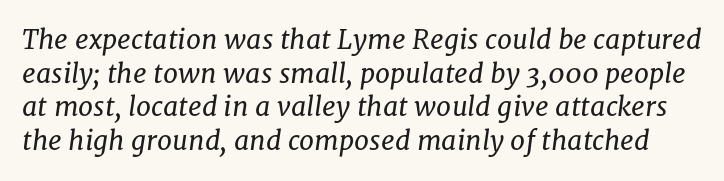
Q: Is the text bold? A: No.
Q: Is the text italic (slanted)? A: Yes, it leans right by about 8 degrees.
Q: Is the text underlined? A: No.
Q: Is the spacing between letters normal or unusually wide? A: Normal.
Q: Is the spacing between lines tight, normal or loose? A: Normal.
